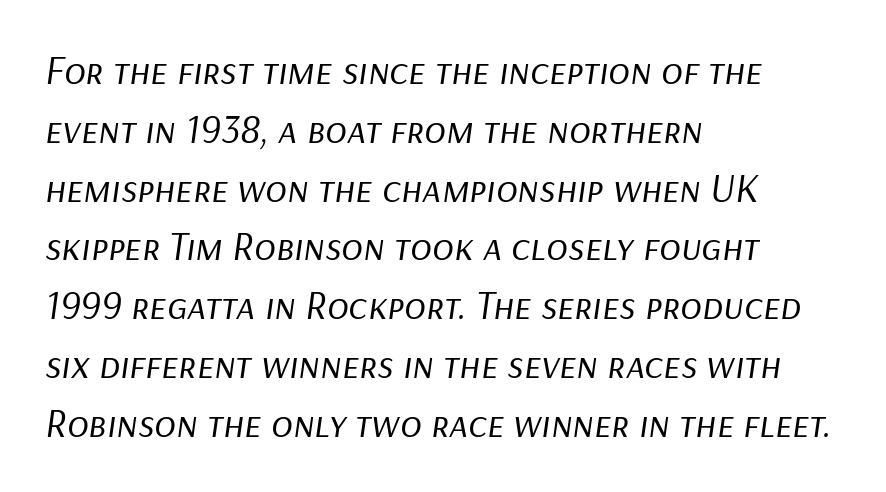
Q: Is the text bold? A: No.
Q: Is the text italic (slanted)? A: Yes, it leans right by about 9 degrees.
Q: Is the text underlined? A: No.
Q: How is the paragraph aligned? A: Left-aligned.
Q: Is the spacing between letters normal or unusually wide? A: Normal.
Q: Is the spacing between lines tight, normal or loose? A: Normal.
Q: Width (condensed, normal, or wide)? A: Normal.
Q: Stroke contrast? A: Low.
Q: x-height? A: Medium.
Q: Monospaced? A: No.
